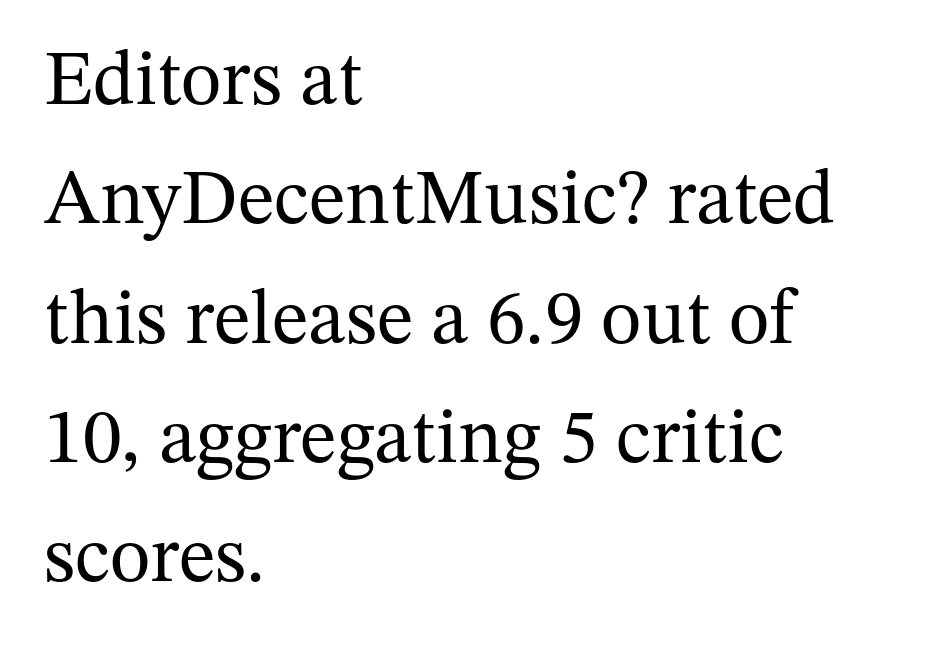
Q: Is the text bold? A: No.
Q: Is the text italic (slanted)? A: No, it is upright.
Q: Is the typeface a serif or a sans-serif typeface? A: Serif.
Q: Is the text underlined? A: No.
Q: How is the paragraph aligned? A: Left-aligned.
Q: Is the spacing between letters normal or unusually wide? A: Normal.
Q: Is the spacing between lines tight, normal or loose? A: Normal.
Q: Width (condensed, normal, or wide)? A: Normal.
Q: Stroke contrast? A: Medium.
Q: x-height? A: Medium.
Q: Monospaced? A: No.
